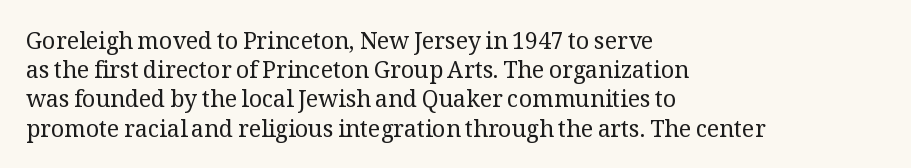
{"italic": "no", "bold": "no", "underline": "no", "align": "left", "line_spacing": "normal", "line_spacing_ratio": 1.27, "letter_spacing": "normal", "letter_spacing_em": 0.0, "glyph_px": 23}
